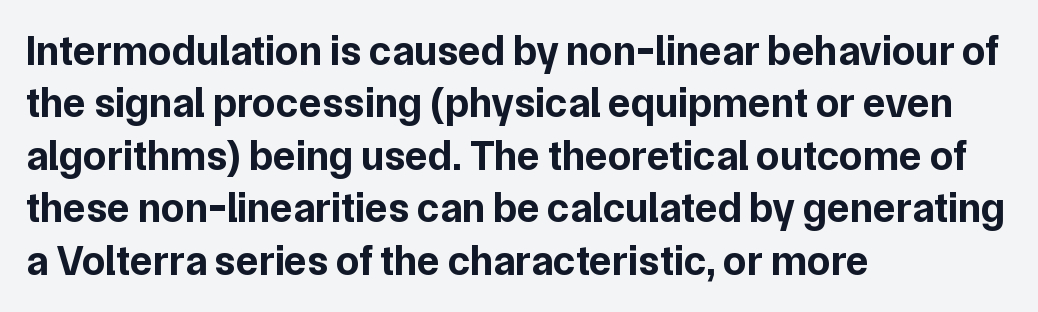
{"serif": "no", "italic": "no", "bold": "yes", "weight": "bold", "width": "normal", "stroke_contrast": "low", "x_height": "medium", "monospaced": "no", "underline": "no", "align": "left", "line_spacing": "normal", "line_spacing_ratio": 1.25, "letter_spacing": "normal", "letter_spacing_em": 0.0, "glyph_px": 42}
